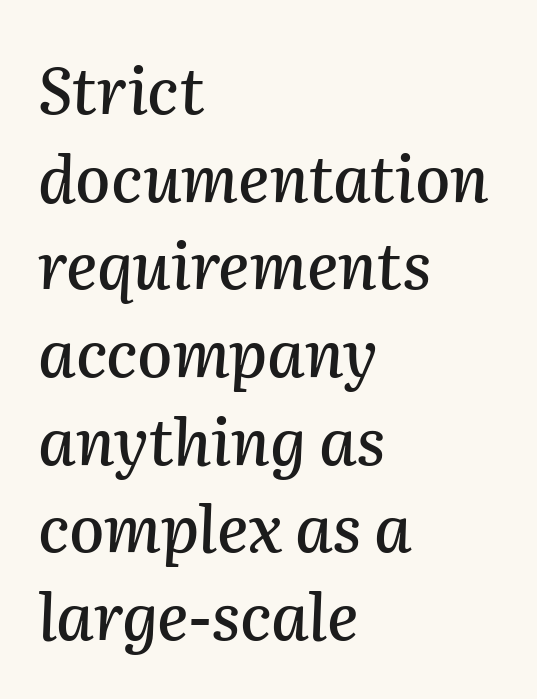
Q: Is the text italic (slanted)? A: Yes, it leans right by about 2 degrees.
Q: Is the text underlined? A: No.
Q: How is the paragraph aligned? A: Left-aligned.
Q: Is the spacing between letters normal or unusually wide? A: Normal.
Q: Is the spacing between lines tight, normal or loose? A: Normal.
Q: Width (condensed, normal, or wide)? A: Normal.
Q: Stroke contrast? A: Medium.
Q: x-height? A: Medium.
Q: Monospaced? A: No.
